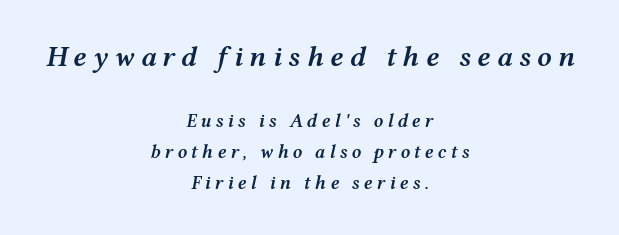
Underlining? Definitely not there. Horizontal bands of white between lines are of average thickness. Yep, that's italic — everything's leaning. The horizontal fit of the characters is loose and conspicuously gappy.
